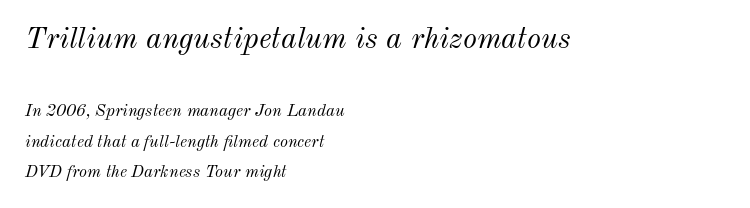
{"italic": "yes", "lean": "right", "slant_degrees": 12, "bold": "no", "weight": "light", "width": "normal", "stroke_contrast": "medium", "x_height": "small", "monospaced": "no", "underline": "no", "align": "left", "line_spacing_ratio": 1.8, "letter_spacing": "normal", "letter_spacing_em": 0.0, "larger_block": "first", "size_ratio": 1.76, "glyph_px": 30}
